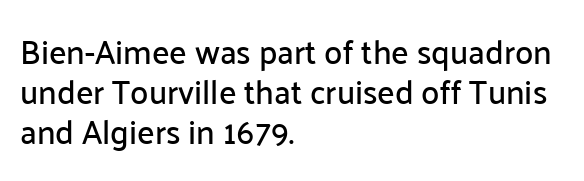
Q: Is the text italic (slanted)? A: No, it is upright.
Q: Is the typeface a serif or a sans-serif typeface? A: Sans-serif.
Q: Is the text underlined? A: No.
Q: How is the paragraph aligned? A: Left-aligned.
Q: Is the spacing between letters normal or unusually wide? A: Normal.
Q: Width (condensed, normal, or wide)? A: Normal.
Q: Stroke contrast? A: Low.
Q: x-height? A: Medium.
Q: Monospaced? A: No.
